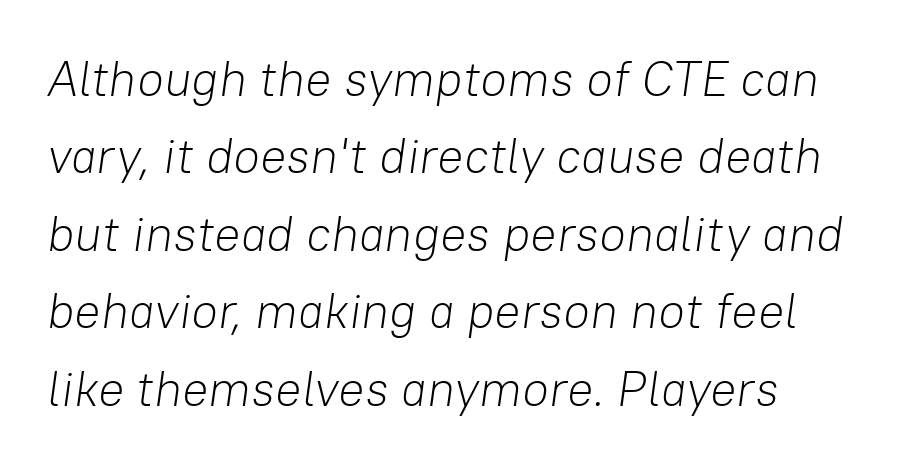
The image shows 49 px light type, italic (leaning right); set normal line spacing (1.58x), normal letter spacing, not underlined; low stroke contrast and a medium x-height.
